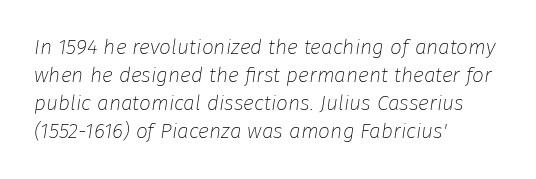
Q: Is the text bold? A: No.
Q: Is the text italic (slanted)? A: Yes, it leans right by about 8 degrees.
Q: Is the text underlined? A: No.
Q: How is the paragraph aligned? A: Left-aligned.
Q: Is the spacing between letters normal or unusually wide? A: Normal.
Q: Is the spacing between lines tight, normal or loose? A: Normal.
